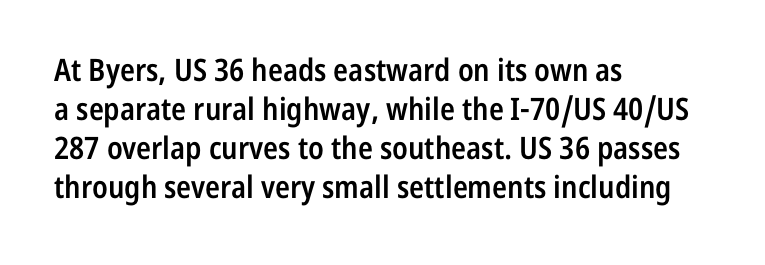
The image shows 31 px semibold, condensed sans-serif type, upright; set left-aligned, normal line spacing (1.26x), normal letter spacing, not underlined; low stroke contrast and a medium x-height.
